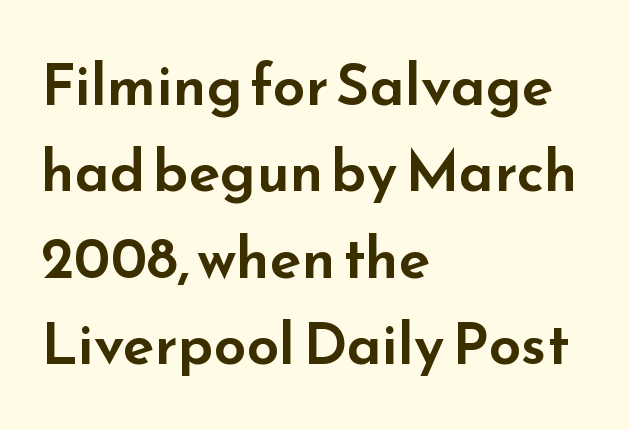
Q: Is the text italic (slanted)? A: No, it is upright.
Q: Is the typeface a serif or a sans-serif typeface? A: Sans-serif.
Q: Is the text underlined? A: No.
Q: How is the paragraph aligned? A: Left-aligned.
Q: Is the spacing between letters normal or unusually wide? A: Normal.
Q: Is the spacing between lines tight, normal or loose? A: Normal.
Q: Width (condensed, normal, or wide)? A: Wide.
Q: Stroke contrast? A: Low.
Q: x-height? A: Small.
Q: Monospaced? A: No.
